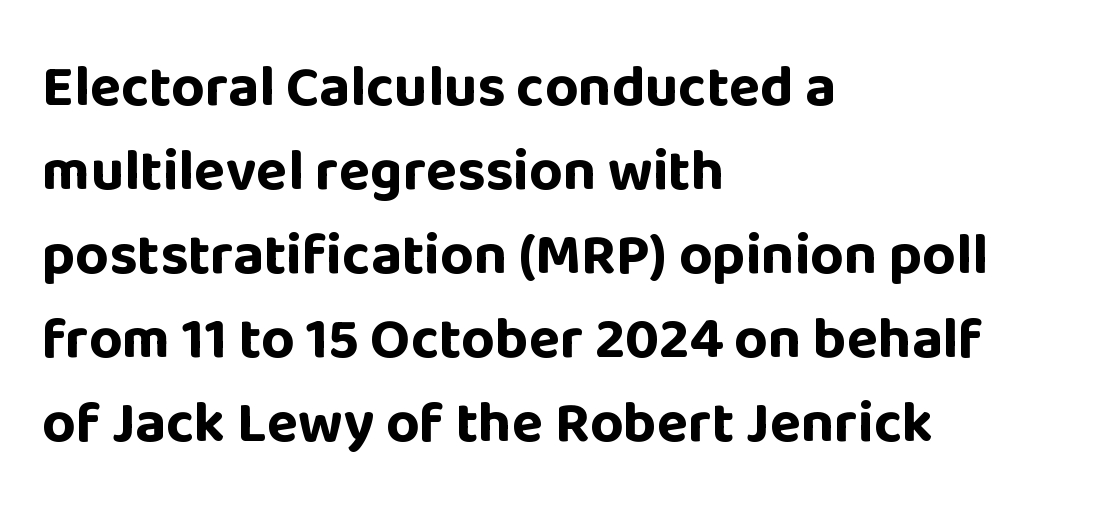
The image shows 58 px bold sans-serif type, upright; set left-aligned, normal line spacing (1.45x), normal letter spacing, not underlined; low stroke contrast and a large x-height.
